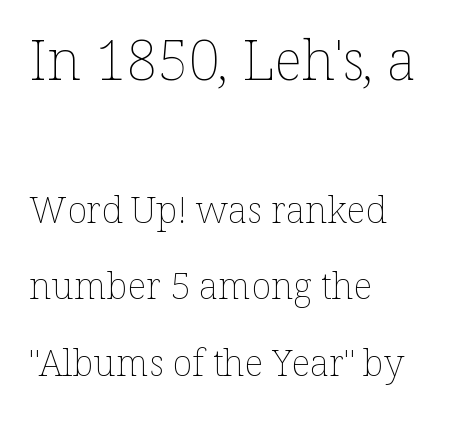
Q: Is the text bold? A: No.
Q: Is the text italic (slanted)? A: No, it is upright.
Q: Is the text underlined? A: No.
Q: How is the paragraph aligned? A: Left-aligned.
Q: Is the spacing between letters normal or unusually wide? A: Normal.
Q: Is the spacing between lines tight, normal or loose? A: Loose.
Q: Which block of text is set in a larger size, the first (top) or the second (bottom)? A: The first (top) one.
Q: Width (condensed, normal, or wide)? A: Normal.
Q: Stroke contrast? A: Low.
Q: x-height? A: Medium.
Q: Monospaced? A: No.
